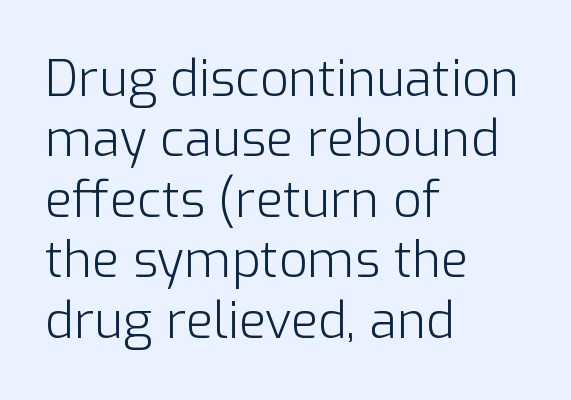
{"serif": "no", "italic": "no", "bold": "no", "weight": "light", "width": "normal", "stroke_contrast": "low", "x_height": "medium", "monospaced": "no", "underline": "no", "align": "left", "line_spacing_ratio": 1.21, "letter_spacing": "normal", "letter_spacing_em": 0.0, "glyph_px": 50}
